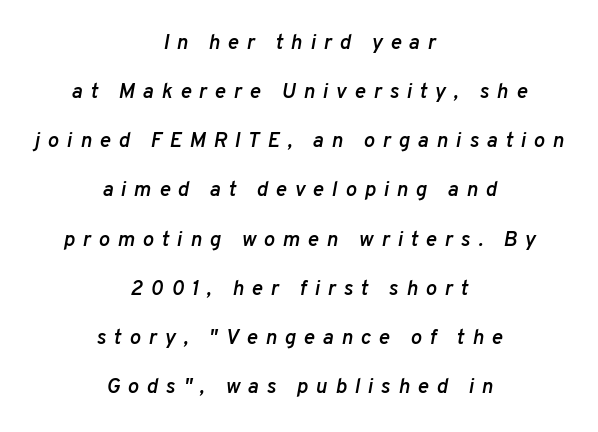
Someone cranked the tracking dial way up on this one. I'd describe the lettering as semibold — firm but not a full bold. Leading is clearly above the norm, producing a sparse column. This rendering uses center alignment, leaving both contours irregular but symmetric. Beneath every word, the page is bare.
